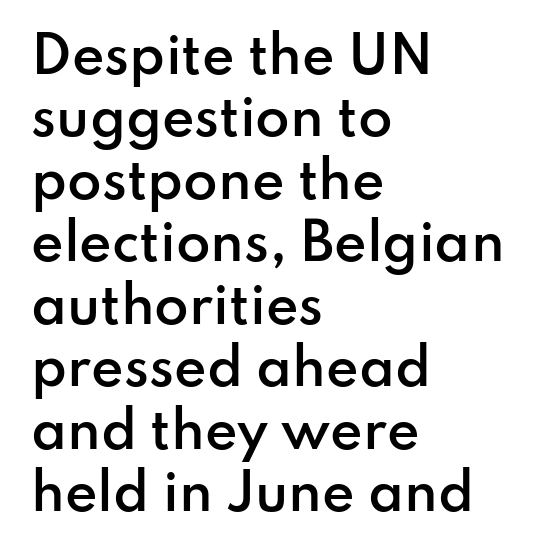
Each letter keeps its own natural width here, so spacing adapts to shape. Notice how descenders clear the ascenders below comfortably — that's standard leading. Visually the block forms a straight wall on the left and a jagged coastline on the right. Descenders hang freely into open space. Serifs: no, the terminals of the letterforms are clean. The sample has been set in demibold, a notch under bold.
